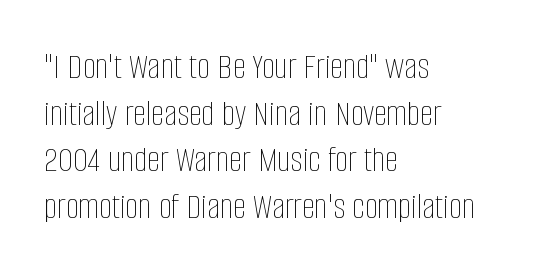
Anything drawn beneath the words? Only blank space. Varying glyph widths throughout — classic text-font behaviour. Caption: multi-line text, flush left, ragged right. Is there any slant? The stems are plumb. Think standard paragraph weight, or any step lighter than that. These lines sit exactly where default settings would place them.
